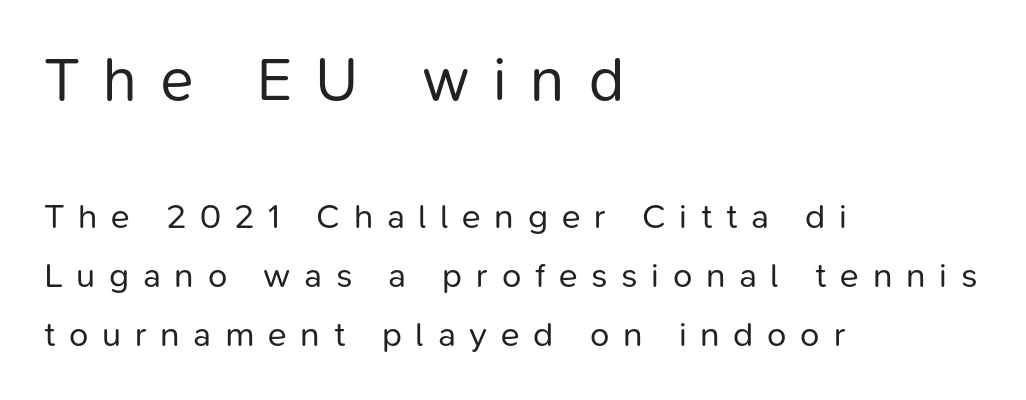
{"serif": "no", "italic": "no", "bold": "no", "weight": "regular", "width": "normal", "stroke_contrast": "low", "x_height": "medium", "monospaced": "no", "underline": "no", "align": "left", "line_spacing": "normal", "line_spacing_ratio": 1.69, "letter_spacing": "wide", "letter_spacing_em": 0.39, "larger_block": "first", "size_ratio": 1.74, "glyph_px": 61}
